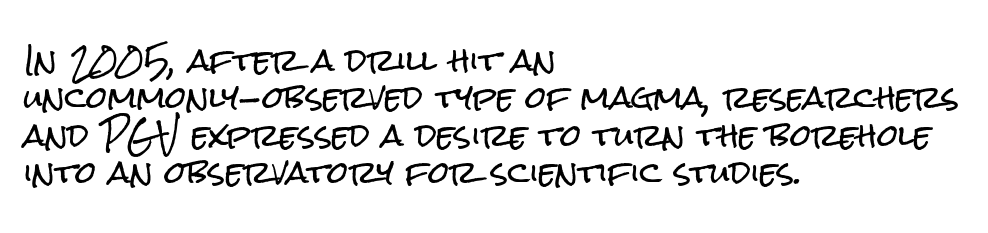
Q: Is the text italic (slanted)? A: No, it is upright.
Q: Is the typeface a serif or a sans-serif typeface? A: Sans-serif.
Q: Is the text underlined? A: No.
Q: How is the paragraph aligned? A: Left-aligned.
Q: Is the spacing between letters normal or unusually wide? A: Normal.
Q: Is the spacing between lines tight, normal or loose? A: Normal.
Q: Width (condensed, normal, or wide)? A: Condensed.
Q: Stroke contrast? A: Low.
Q: x-height? A: Medium.
Q: Monospaced? A: No.
